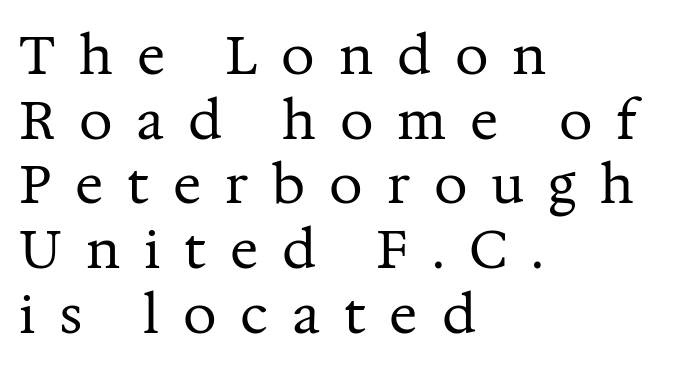
{"serif": "yes", "italic": "no", "bold": "no", "weight": "regular", "width": "normal", "stroke_contrast": "medium", "x_height": "medium", "monospaced": "no", "underline": "no", "align": "left", "line_spacing_ratio": 1.22, "letter_spacing": "wide", "letter_spacing_em": 0.45, "glyph_px": 53}
